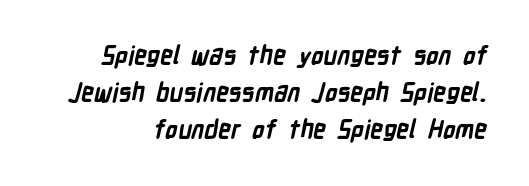
The face used here has the dense, thick strokes of a bold. Tracking value appears to be zero — textbook default spacing. Each row of text sits above clean, open space. Leading matches the norm, producing a regular column.
